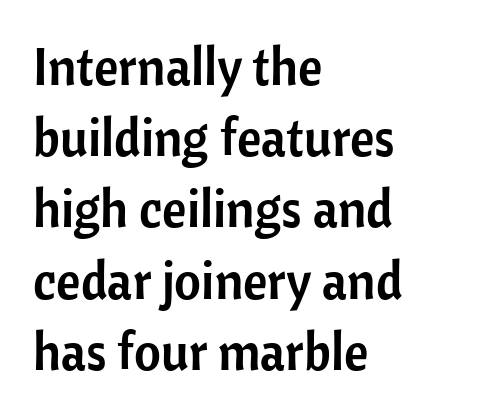
{"serif": "no", "italic": "no", "width": "normal", "stroke_contrast": "low", "x_height": "medium", "monospaced": "no", "underline": "no", "align": "left", "line_spacing": "normal", "line_spacing_ratio": 1.37, "letter_spacing": "normal", "letter_spacing_em": 0.0, "glyph_px": 52}
